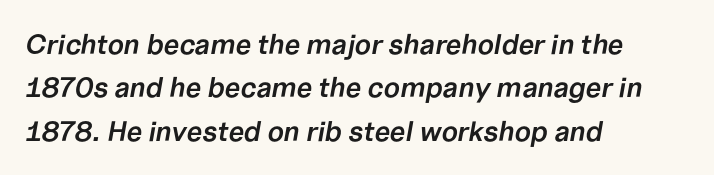
Every character sits at an angle, as italics do. Nobody drew a line under any word here. Every letter is mildly thick-stroked: semibold rather than bold. What's the leading like? Ordinary, nothing unusual.
